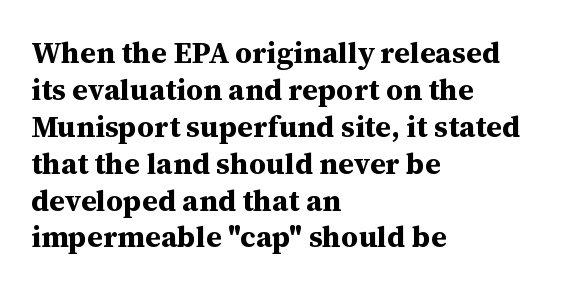
{"serif": "yes", "italic": "no", "bold": "yes", "weight": "bold", "width": "normal", "stroke_contrast": "medium", "x_height": "medium", "monospaced": "no", "underline": "no", "align": "left", "line_spacing_ratio": 1.23, "letter_spacing": "normal", "letter_spacing_em": 0.0, "glyph_px": 30}
